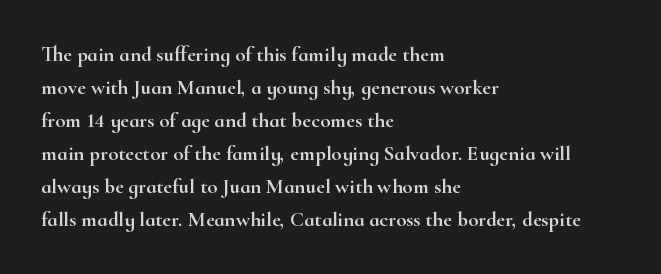
The image shows 21 px text type, upright; set left-aligned, normal line spacing (1.57x), normal letter spacing, not underlined.
